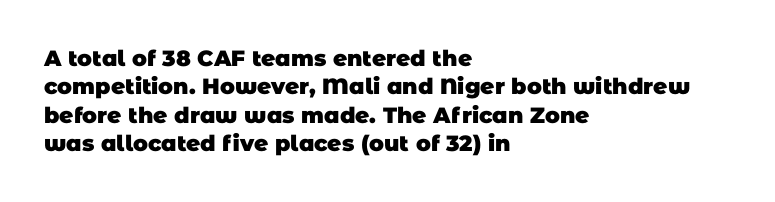
{"bold": "yes", "underline": "no", "align": "left", "line_spacing": "normal", "line_spacing_ratio": 1.29, "letter_spacing": "normal", "letter_spacing_em": 0.0, "glyph_px": 22}
